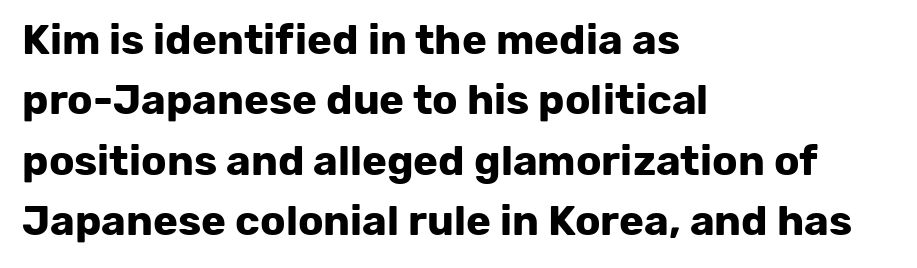
{"serif": "no", "italic": "no", "bold": "yes", "weight": "bold", "width": "normal", "stroke_contrast": "low", "x_height": "medium", "monospaced": "no", "underline": "no", "align": "left", "line_spacing": "normal", "line_spacing_ratio": 1.44, "letter_spacing": "normal", "letter_spacing_em": 0.0, "glyph_px": 42}
